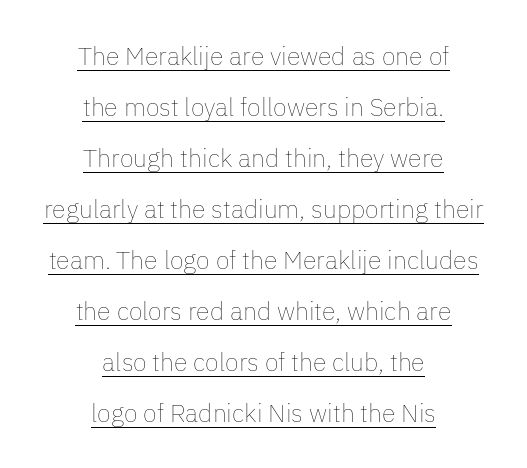
{"italic": "no", "bold": "no", "underline": "yes", "align": "center", "line_spacing": "loose", "line_spacing_ratio": 2.04, "letter_spacing": "normal", "letter_spacing_em": 0.0, "glyph_px": 25}
